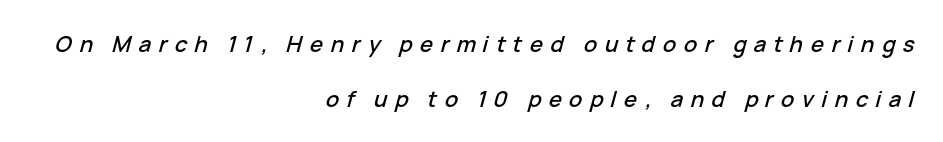
{"italic": "yes", "lean": "right", "slant_degrees": 15, "underline": "no", "align": "right", "line_spacing": "loose", "line_spacing_ratio": 2.48, "letter_spacing": "wide", "letter_spacing_em": 0.34, "glyph_px": 22}
